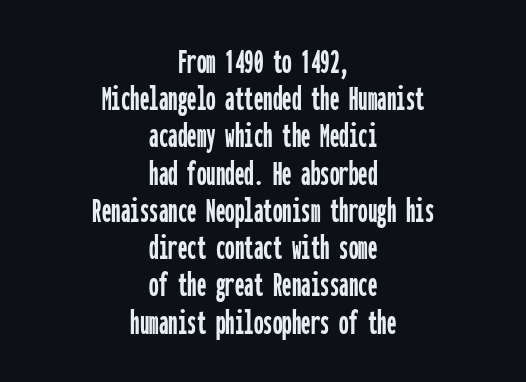
The image shows 38 px condensed sans-serif type, upright, monospaced; set centered, tight line spacing (0.98x), normal letter spacing, not underlined; low stroke contrast and a medium x-height.
